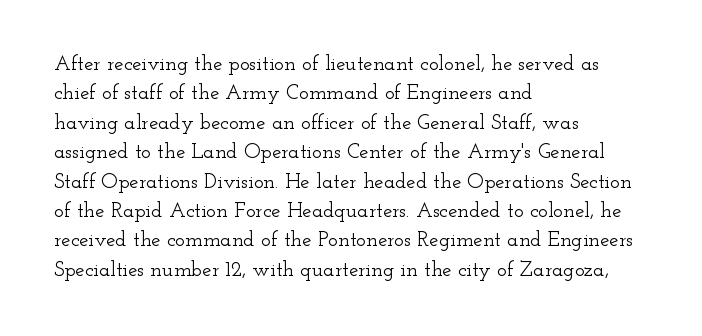
Q: Is the text italic (slanted)? A: No, it is upright.
Q: Is the text underlined? A: No.
Q: How is the paragraph aligned? A: Left-aligned.
Q: Is the spacing between letters normal or unusually wide? A: Normal.
Q: Is the spacing between lines tight, normal or loose? A: Normal.
